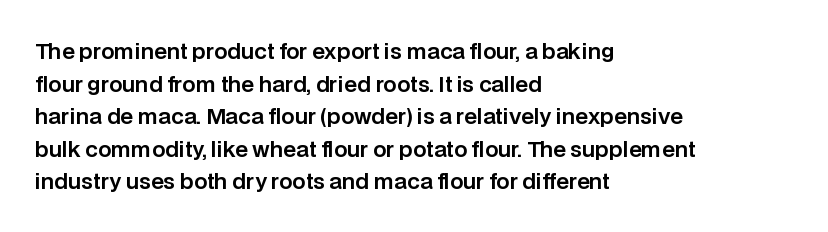
Q: Is the text italic (slanted)? A: No, it is upright.
Q: Is the text underlined? A: No.
Q: How is the paragraph aligned? A: Left-aligned.
Q: Is the spacing between letters normal or unusually wide? A: Normal.
Q: Is the spacing between lines tight, normal or loose? A: Normal.
